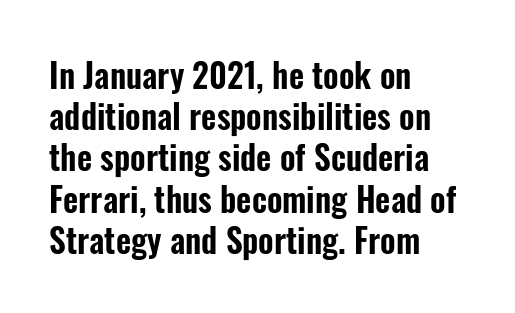
Notice how descenders clear the ascenders below comfortably — that's standard leading. Which margin do the lines hug? The left one — the right edge is uneven. No italicization has been applied; the sample stays upright. Is this a fixed-width face? No — the glyphs have proportional, varying widths. Does the type have serifs? No, each stem ends abruptly.
